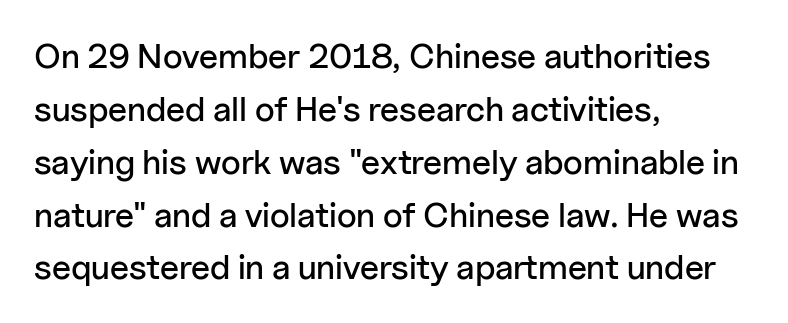
{"serif": "no", "italic": "no", "width": "normal", "stroke_contrast": "low", "x_height": "medium", "monospaced": "no", "underline": "no", "align": "left", "line_spacing": "normal", "line_spacing_ratio": 1.51, "letter_spacing": "normal", "letter_spacing_em": 0.0, "glyph_px": 35}
